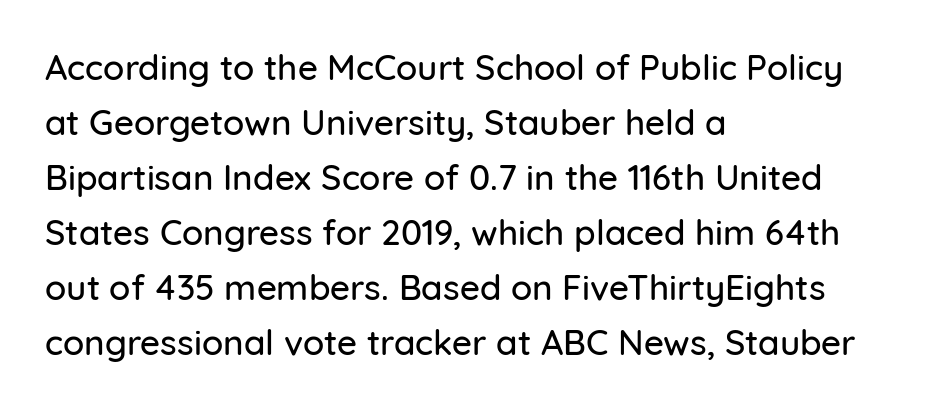
Glyph-to-glyph distance matches everyday printed text. Horizontally, the lines are justified to the leading edge only. A typesetter would call this leading conventional body-copy spacing. Posture: upright roman.
